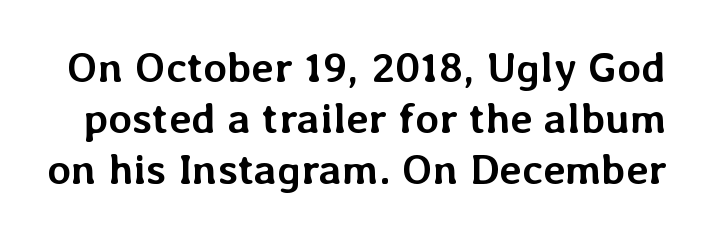
{"italic": "no", "bold": "yes", "weight": "semibold", "width": "normal", "stroke_contrast": "low", "x_height": "medium", "monospaced": "no", "underline": "no", "line_spacing_ratio": 1.19, "letter_spacing": "normal", "letter_spacing_em": 0.0, "glyph_px": 43}
